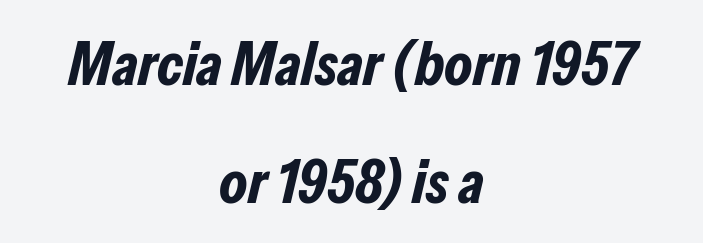
Q: Is the text bold? A: Yes.
Q: Is the text italic (slanted)? A: Yes, it leans right by about 13 degrees.
Q: Is the text underlined? A: No.
Q: How is the paragraph aligned? A: Centered.
Q: Is the spacing between letters normal or unusually wide? A: Normal.
Q: Is the spacing between lines tight, normal or loose? A: Loose.
Q: Width (condensed, normal, or wide)? A: Condensed.
Q: Stroke contrast? A: Low.
Q: x-height? A: Medium.
Q: Monospaced? A: No.
